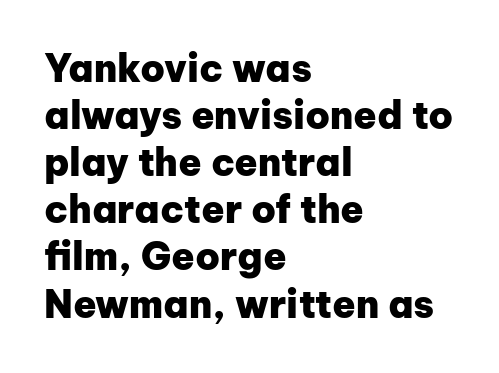
Q: Is the text bold? A: Yes.
Q: Is the text italic (slanted)? A: No, it is upright.
Q: Is the typeface a serif or a sans-serif typeface? A: Sans-serif.
Q: Is the text underlined? A: No.
Q: How is the paragraph aligned? A: Left-aligned.
Q: Is the spacing between letters normal or unusually wide? A: Normal.
Q: Width (condensed, normal, or wide)? A: Normal.
Q: Stroke contrast? A: Low.
Q: x-height? A: Medium.
Q: Monospaced? A: No.
